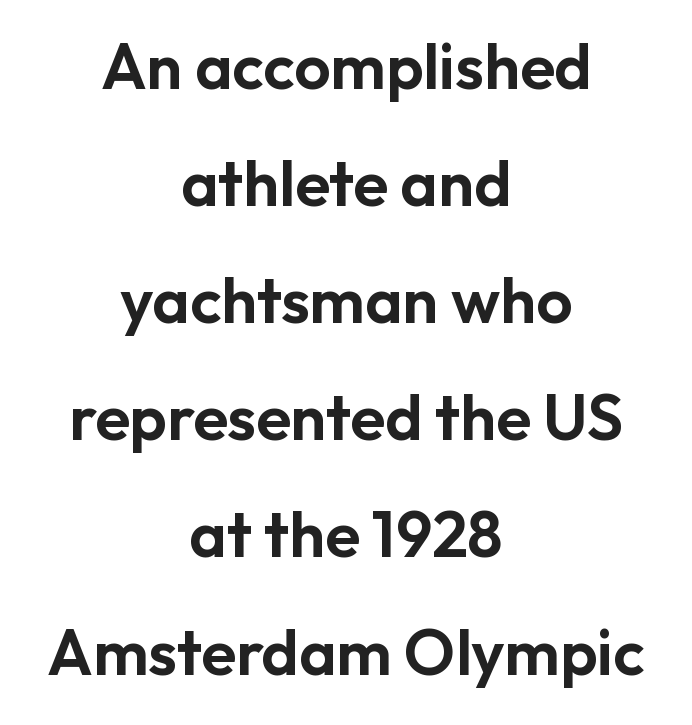
{"serif": "no", "italic": "no", "width": "normal", "stroke_contrast": "low", "x_height": "medium", "monospaced": "no", "underline": "no", "align": "center", "line_spacing_ratio": 1.83, "letter_spacing": "normal", "letter_spacing_em": 0.0, "glyph_px": 64}
